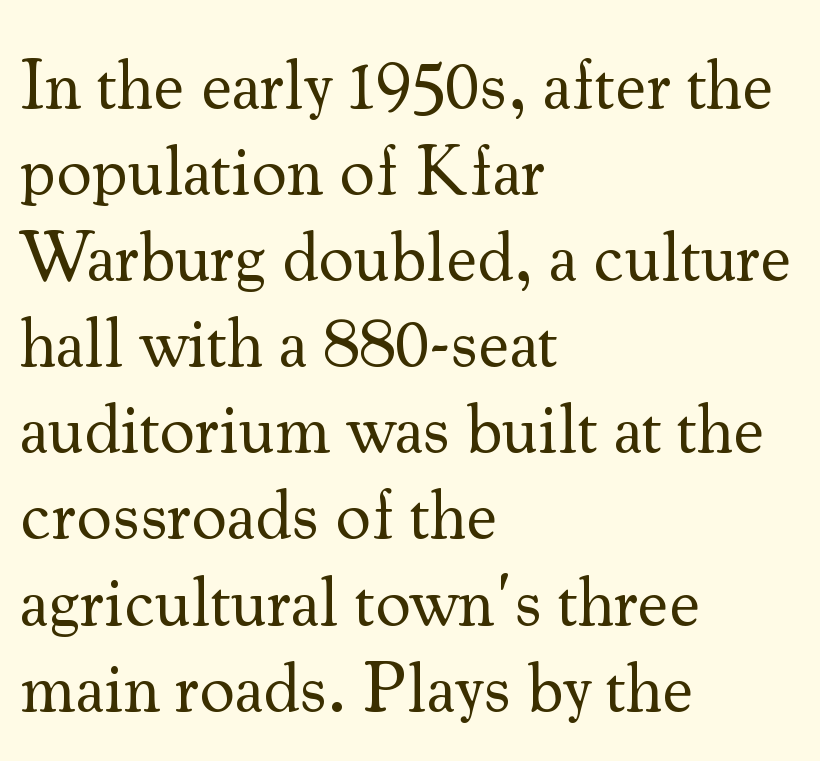
Spacing between characters is what you'd get straight out of the box. You could not count columns in this text — the font is proportionally spaced. Is the block centered? No — it sits flush against the left margin. Designer's note — italics off, roman on.
